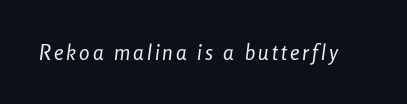
The image shows 21 px text type, italic (leaning right); set not underlined.
